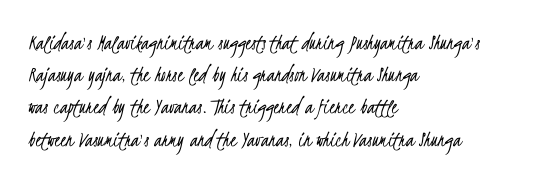
The image shows 23 px text type; set left-aligned, normal line spacing (1.4x), normal letter spacing, not underlined.
